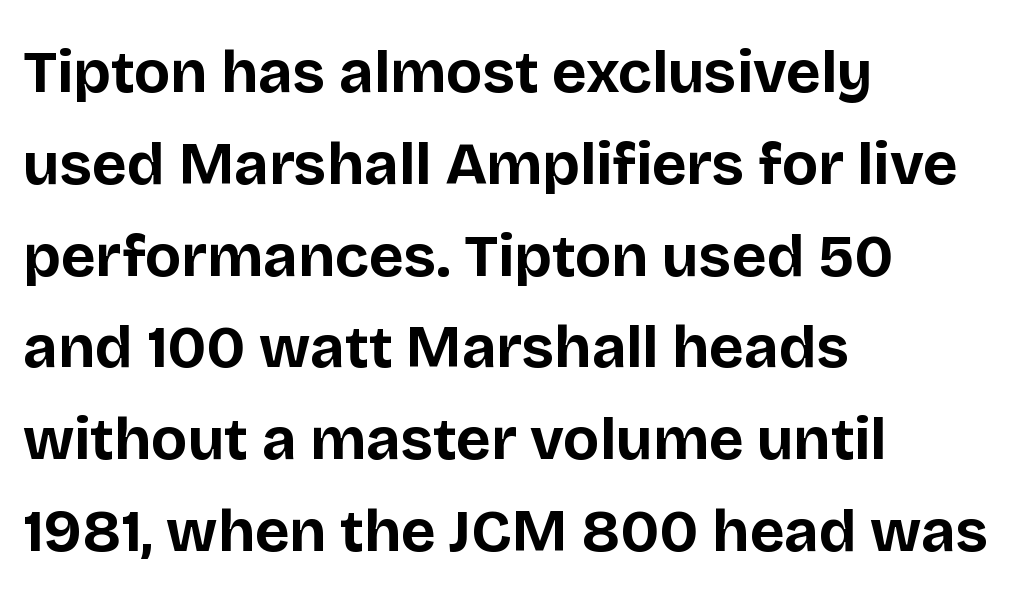
Compared with typical body copy, the letter spacing here is the same. The letters advance in unequal steps, a hallmark of proportional type. Horizontal bands of white between lines are of average thickness. What kind of face is this? One without serifs — a sans. Just letters on the line, the space beneath them empty.
